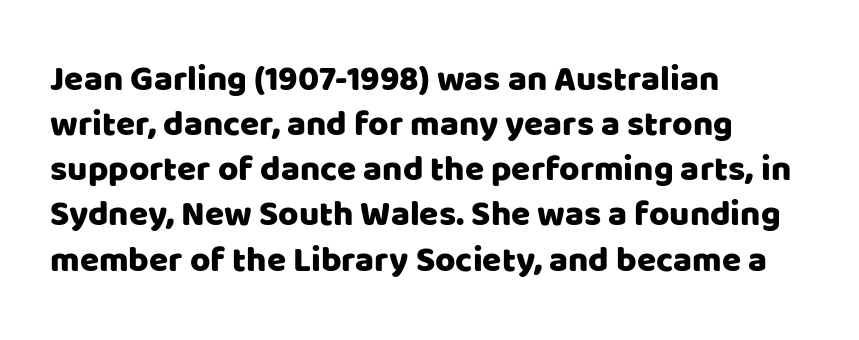
Ascenders rise straight up at ninety degrees. Line starts are locked; line ends wander. Is this a fixed-width face? No — the glyphs have proportional, varying widths. The characters display no serif detailing; their extremities are plain.
